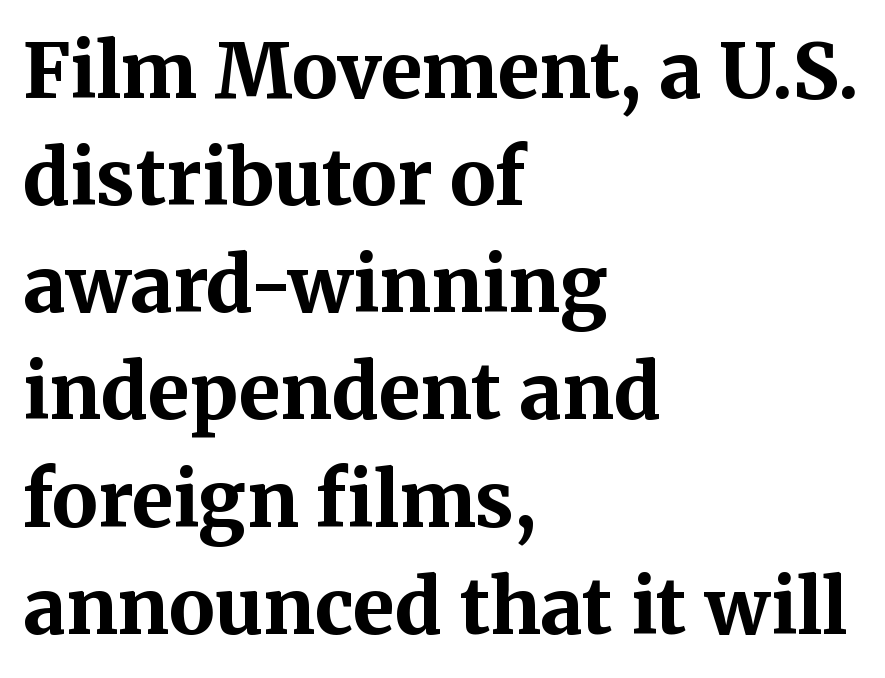
{"serif": "yes", "italic": "no", "bold": "yes", "weight": "bold", "width": "normal", "stroke_contrast": "medium", "x_height": "medium", "monospaced": "no", "underline": "no", "align": "left", "line_spacing": "normal", "line_spacing_ratio": 1.41, "letter_spacing": "normal", "letter_spacing_em": 0.0, "glyph_px": 76}
